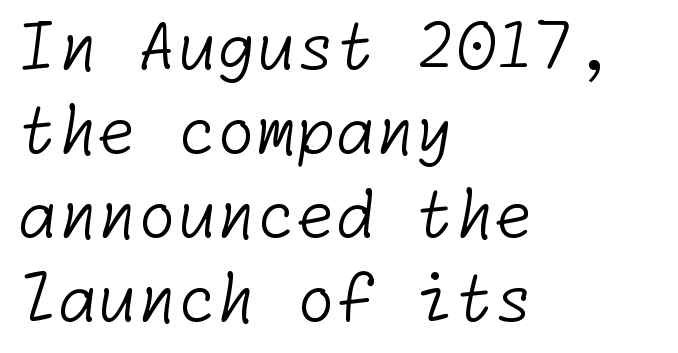
{"serif": "no", "bold": "no", "weight": "light", "width": "normal", "stroke_contrast": "low", "x_height": "medium", "underline": "no", "align": "left", "line_spacing": "normal", "line_spacing_ratio": 1.31, "letter_spacing": "normal", "letter_spacing_em": 0.0, "glyph_px": 64}
